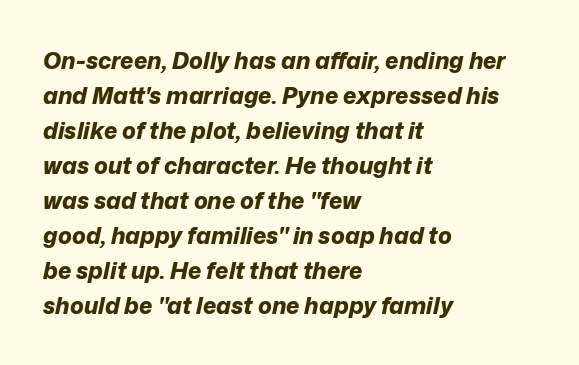
Q: Is the text bold? A: Yes.
Q: Is the text italic (slanted)? A: Yes, it leans right by about 12 degrees.
Q: Is the text underlined? A: No.
Q: How is the paragraph aligned? A: Left-aligned.
Q: Is the spacing between letters normal or unusually wide? A: Normal.
Q: Is the spacing between lines tight, normal or loose? A: Normal.
